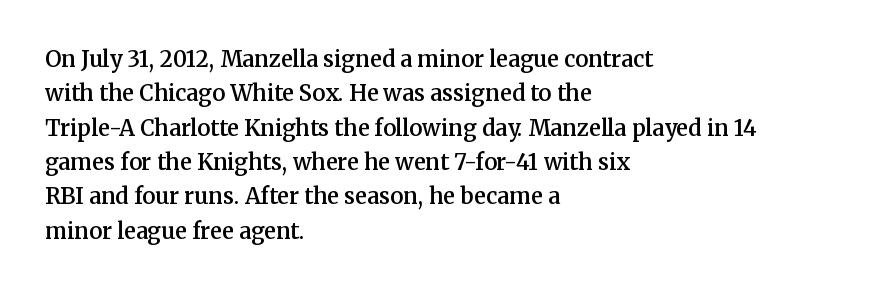
Q: Is the text bold? A: Semi-bold.
Q: Is the text italic (slanted)? A: No, it is upright.
Q: Is the text underlined? A: No.
Q: How is the paragraph aligned? A: Left-aligned.
Q: Is the spacing between letters normal or unusually wide? A: Normal.
Q: Is the spacing between lines tight, normal or loose? A: Normal.
